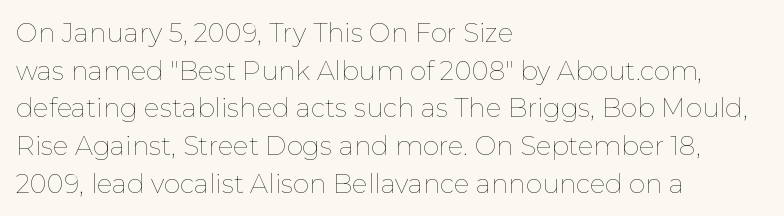
The image shows 26 px text type, upright; set left-aligned, normal line spacing (1.45x), normal letter spacing, not underlined.
